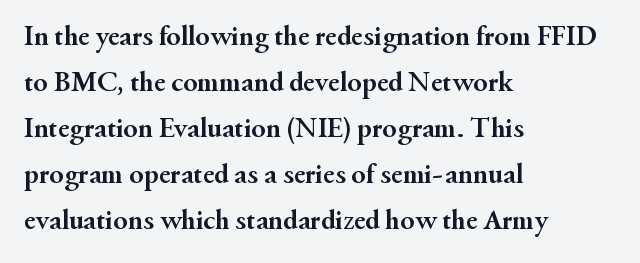
Q: Is the text bold? A: Yes.
Q: Is the text italic (slanted)? A: No, it is upright.
Q: Is the typeface a serif or a sans-serif typeface? A: Serif.
Q: Is the text underlined? A: No.
Q: How is the paragraph aligned? A: Left-aligned.
Q: Is the spacing between letters normal or unusually wide? A: Normal.
Q: Is the spacing between lines tight, normal or loose? A: Normal.
Q: Width (condensed, normal, or wide)? A: Normal.
Q: Stroke contrast? A: Medium.
Q: x-height? A: Small.
Q: Monospaced? A: No.
